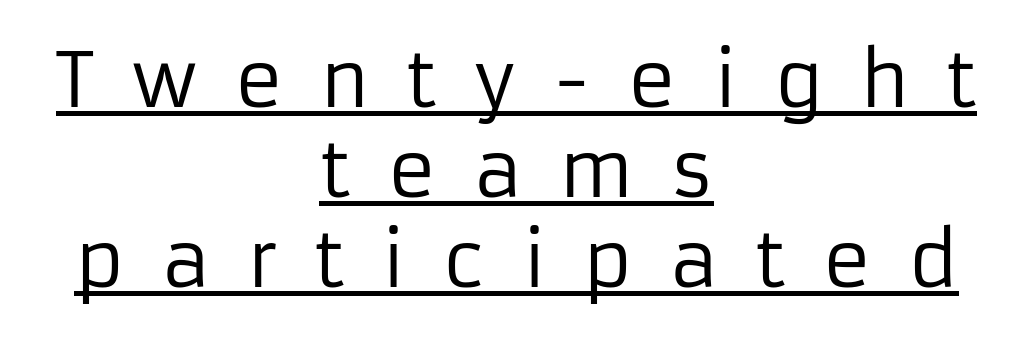
The image shows 75 px regular-weight sans-serif type, upright; set centered, line spacing 1.2x, unusually wide letter spacing (+0.48 em), underlined; low stroke contrast and a medium x-height.
